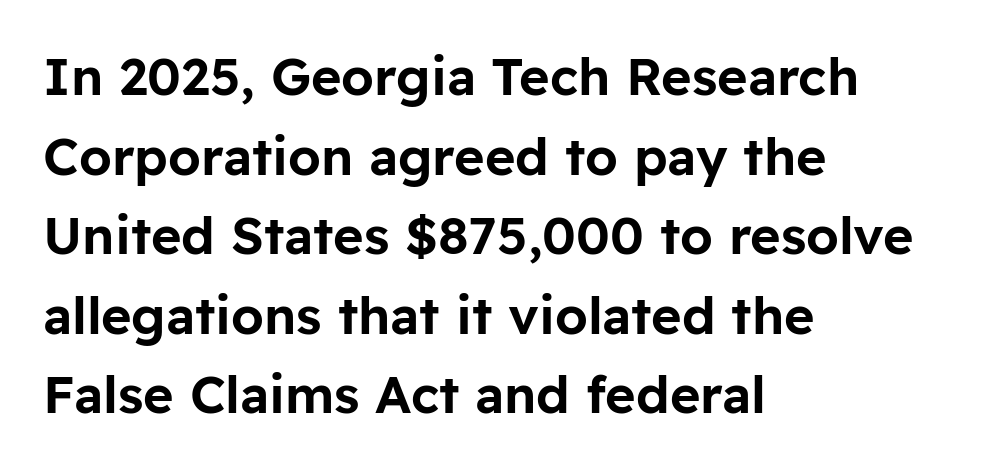
The image shows 52 px sans-serif type, upright; set left-aligned, normal line spacing (1.53x), normal letter spacing, not underlined; low stroke contrast and a medium x-height.
